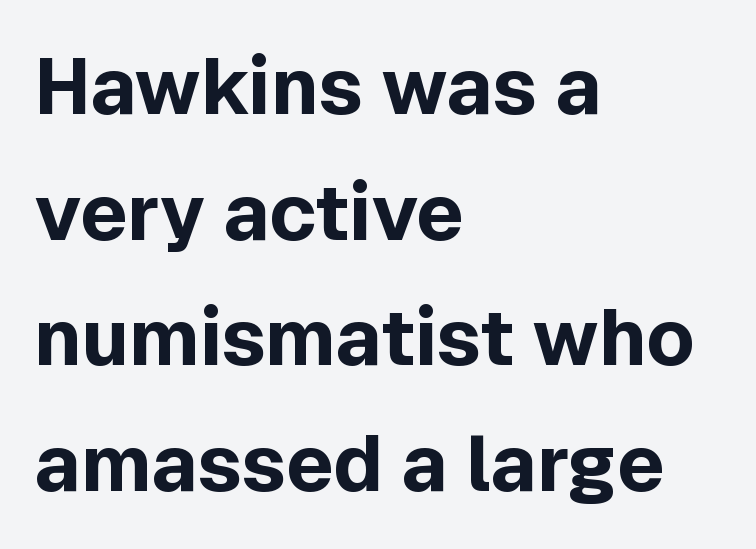
The image shows 79 px bold sans-serif type, upright; set left-aligned, normal line spacing (1.59x), normal letter spacing, not underlined; a medium x-height.
